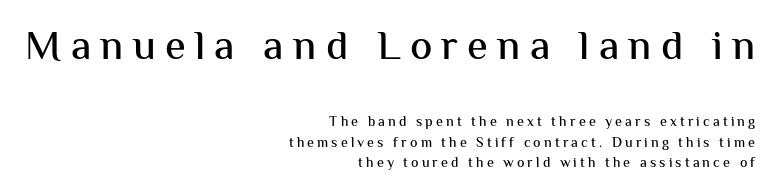
{"serif": "no", "italic": "no", "width": "normal", "stroke_contrast": "medium", "x_height": "medium", "monospaced": "no", "underline": "no", "align": "right", "line_spacing": "normal", "line_spacing_ratio": 1.47, "letter_spacing": "wide", "letter_spacing_em": 0.22, "larger_block": "first", "size_ratio": 3.0, "glyph_px": 42}
